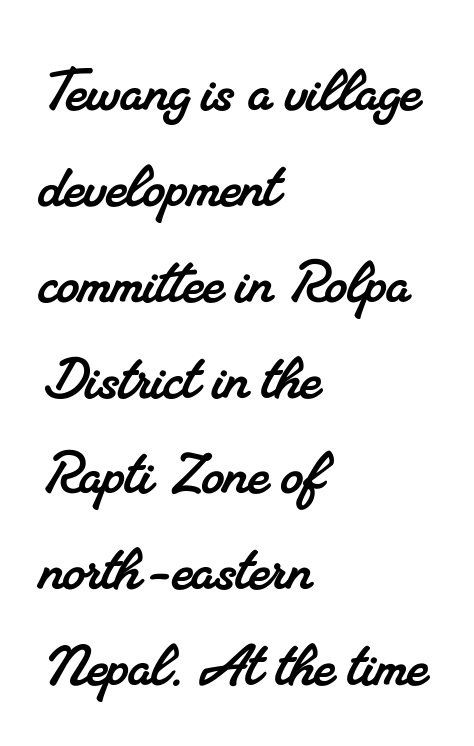
{"serif": "yes", "width": "normal", "stroke_contrast": "medium", "x_height": "small", "monospaced": "no", "underline": "no", "align": "left", "line_spacing": "normal", "line_spacing_ratio": 1.35, "letter_spacing": "normal", "letter_spacing_em": 0.0, "glyph_px": 71}
